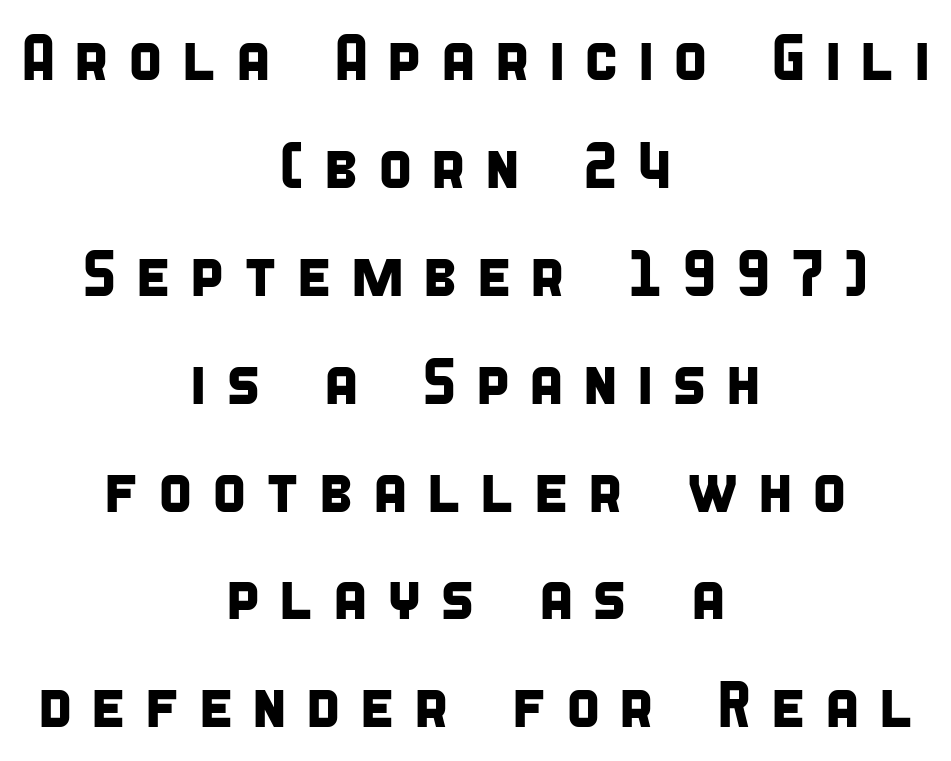
Q: Is the typeface a serif or a sans-serif typeface? A: Sans-serif.
Q: Is the text underlined? A: No.
Q: How is the paragraph aligned? A: Centered.
Q: Is the spacing between letters normal or unusually wide? A: Unusually wide.
Q: Is the spacing between lines tight, normal or loose? A: Normal.
Q: Width (condensed, normal, or wide)? A: Condensed.
Q: Stroke contrast? A: Low.
Q: x-height? A: Large.
Q: Monospaced? A: No.
